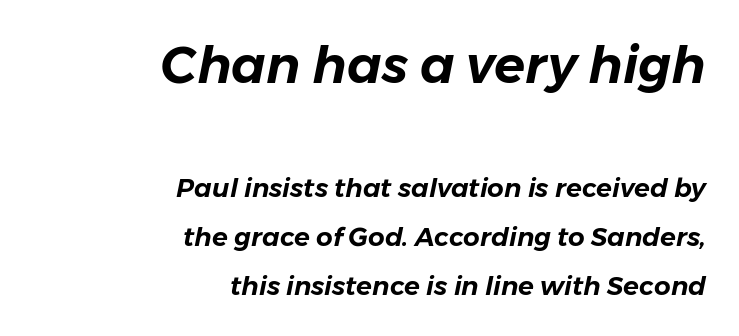
{"italic": "yes", "lean": "right", "slant_degrees": 11, "width": "normal", "stroke_contrast": "low", "x_height": "medium", "monospaced": "no", "underline": "no", "align": "right", "line_spacing": "loose", "line_spacing_ratio": 1.9, "letter_spacing": "normal", "letter_spacing_em": 0.0, "larger_block": "first", "size_ratio": 1.96, "glyph_px": 51}
